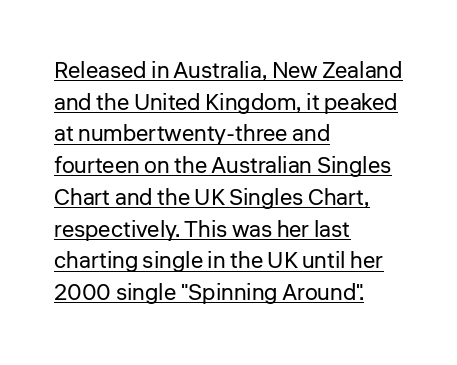
Compared with typical body copy, the letter spacing here is the same. The letterforms sit at book weight or below. If you drew a line through each stem, it would be perfectly vertical. Does a line run under the words? Yes, clearly.
